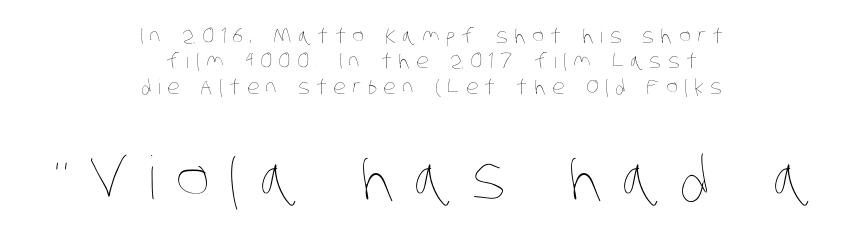
These lines have a slow, spaced-out rhythm from letter to letter. Unbolded letterforms with no extra heft. Quick note: underline off. Typeset on center — no edge is straight.
